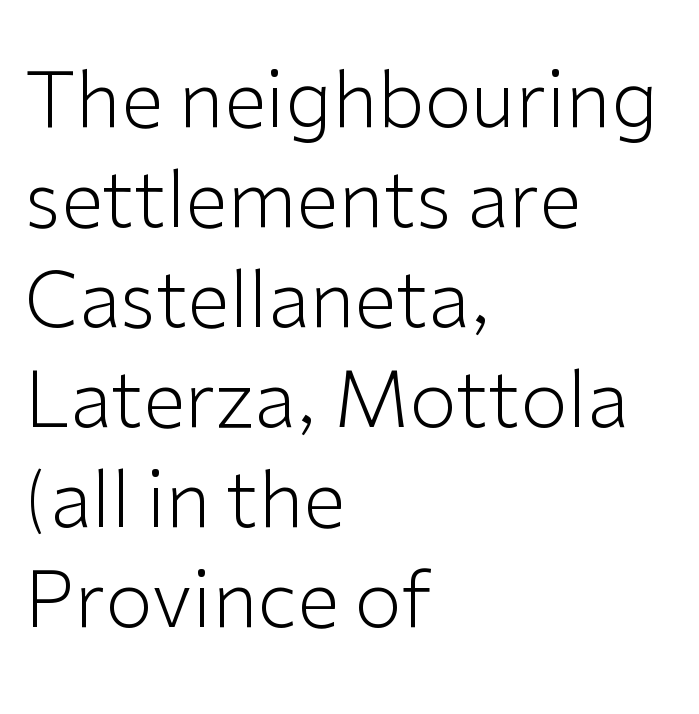
The image shows 77 px light sans-serif type, upright; set left-aligned, normal line spacing (1.3x), normal letter spacing, not underlined; low stroke contrast and a medium x-height.
